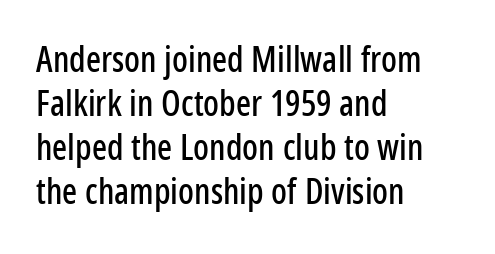
The ragged edge is on the right, which tells us the setting is flush left. The letters stand straight up with perfectly vertical stems. Look at the tracking — it's just the regular setting, nothing added. A normal amount of white space separates one row of letters from the next.
